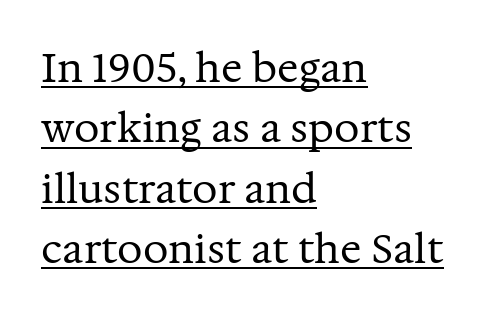
The image shows 40 px regular-weight serif type, upright; set left-aligned, normal line spacing (1.51x), normal letter spacing, underlined; medium stroke contrast and a medium x-height.
